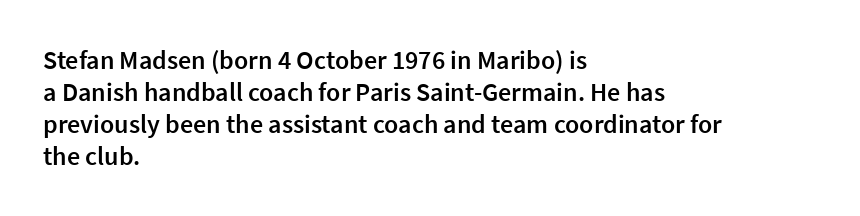
{"italic": "no", "bold": "semi", "underline": "no", "align": "left", "line_spacing_ratio": 1.23, "letter_spacing": "normal", "letter_spacing_em": 0.0, "glyph_px": 26}
